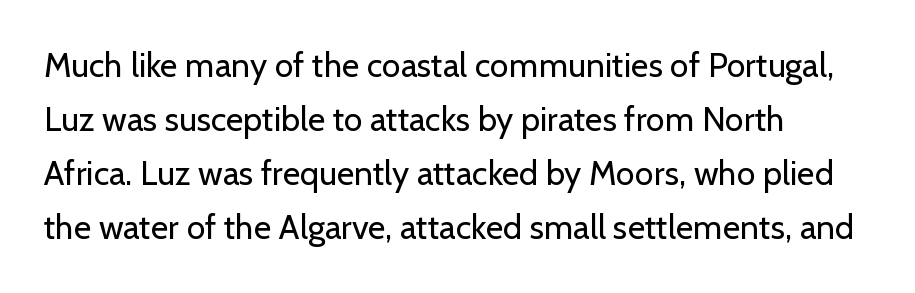
{"serif": "no", "italic": "no", "bold": "no", "weight": "regular", "width": "normal", "stroke_contrast": "low", "x_height": "medium", "monospaced": "no", "underline": "no", "align": "left", "line_spacing": "normal", "line_spacing_ratio": 1.59, "letter_spacing": "normal", "letter_spacing_em": 0.0, "glyph_px": 34}
